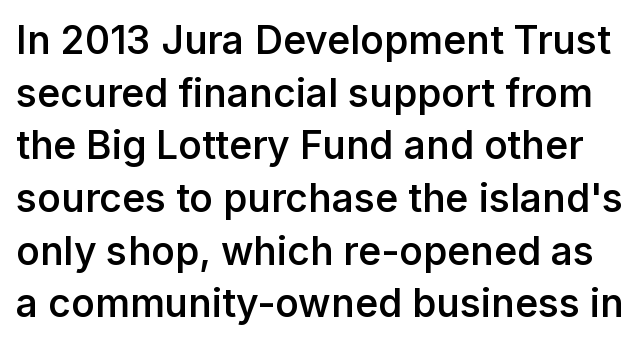
The image shows 39 px semibold sans-serif type, upright; set normal line spacing (1.35x), normal letter spacing, not underlined; low stroke contrast and a medium x-height.
